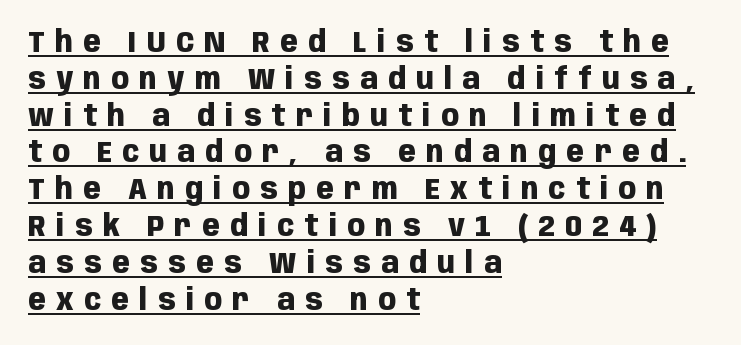
{"serif": "no", "italic": "no", "bold": "yes", "weight": "heavy", "width": "condensed", "stroke_contrast": "low", "x_height": "large", "monospaced": "no", "underline": "yes", "align": "left", "line_spacing": "normal", "line_spacing_ratio": 1.27, "letter_spacing": "wide", "letter_spacing_em": 0.36, "glyph_px": 29}
